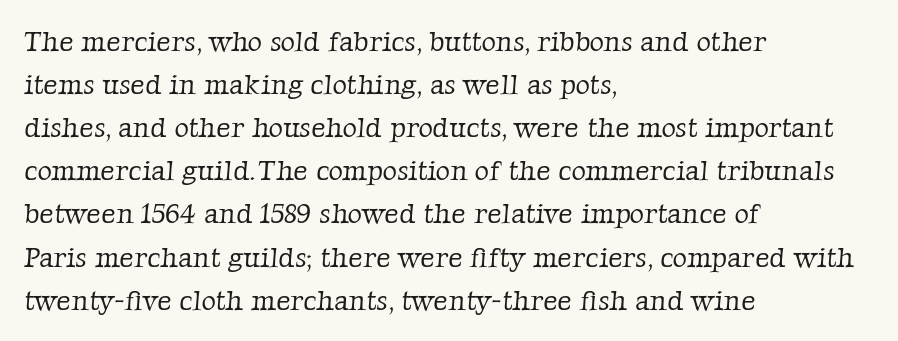
{"serif": "yes", "bold": "no", "weight": "light", "width": "normal", "stroke_contrast": "low", "x_height": "medium", "monospaced": "no", "underline": "no", "align": "left", "line_spacing": "normal", "line_spacing_ratio": 1.54, "letter_spacing": "normal", "letter_spacing_em": 0.0, "glyph_px": 28}
